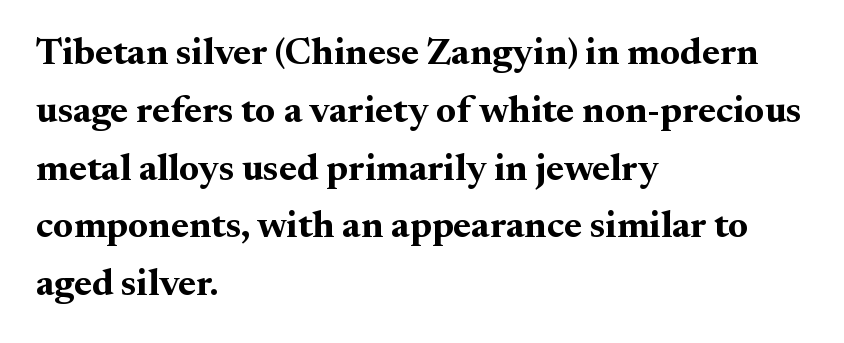
This rendering leaves character spacing at its baseline value. I'd call this a serif setting — the letters wear small feet. Anything drawn beneath the words? Only blank space. The passage shown is typed in a proportional face where columns would drift.
